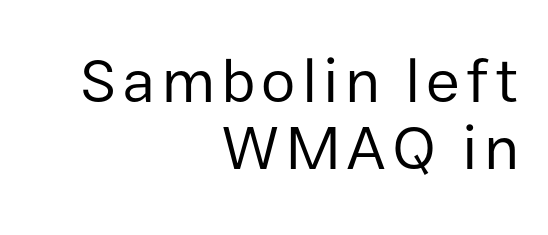
The image shows 62 px regular-weight sans-serif type, upright; set right-aligned, tight line spacing (1.08x), not underlined; low stroke contrast and a medium x-height.
